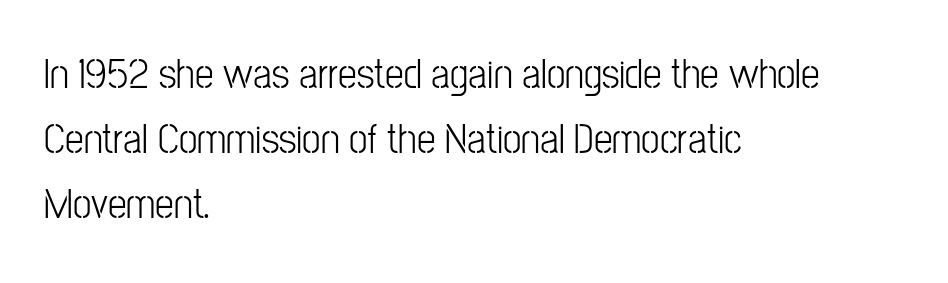
The image shows 42 px condensed sans-serif type, upright; set left-aligned, normal line spacing (1.55x), normal letter spacing, not underlined; low stroke contrast and a medium x-height.
